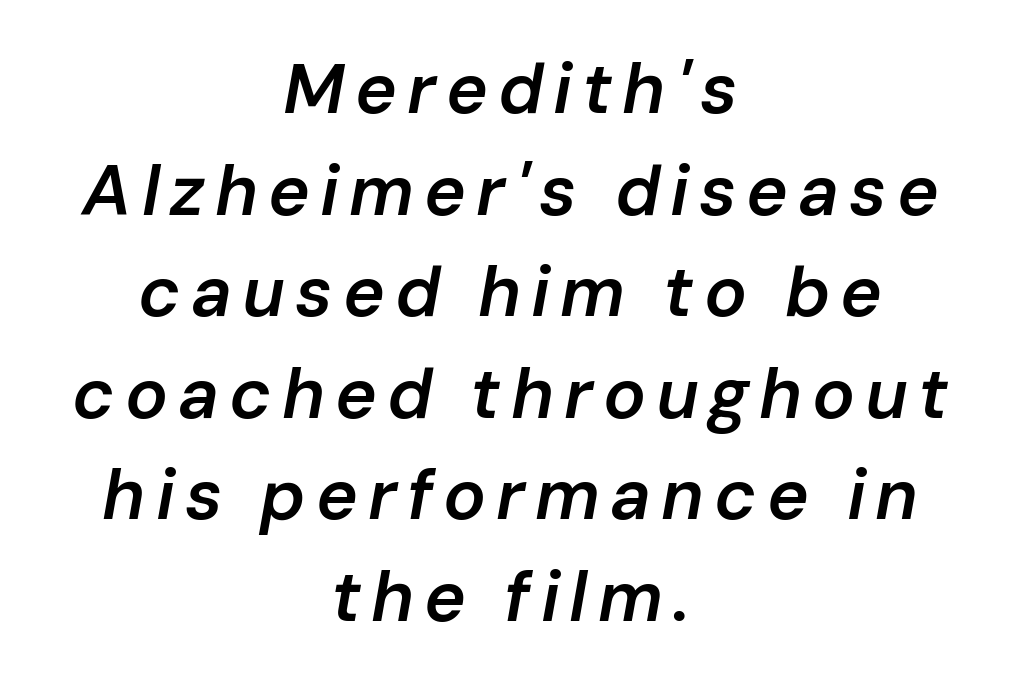
The area under the type is left untouched. The designer left line spacing at the default. Each letter keeps its own natural width here, so spacing adapts to shape. The whitespace from short lines is split evenly between both sides. Rendered with sloped, italic letterforms.
